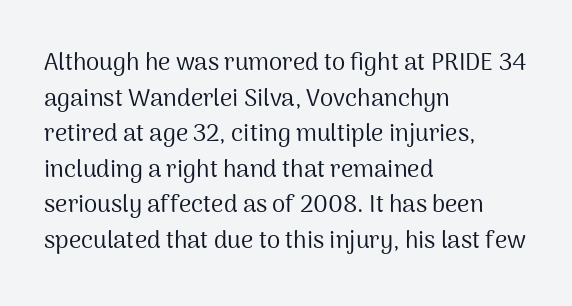
No italicization has been applied; the sample stays upright. Each line starts at the same left margin while the right side varies. Weight: regular or lighter. Compared with typical paragraphs, the rows here are spaced about the same. No extra tracking has been applied to these lines. Any mark beneath the type? The region is blank.
